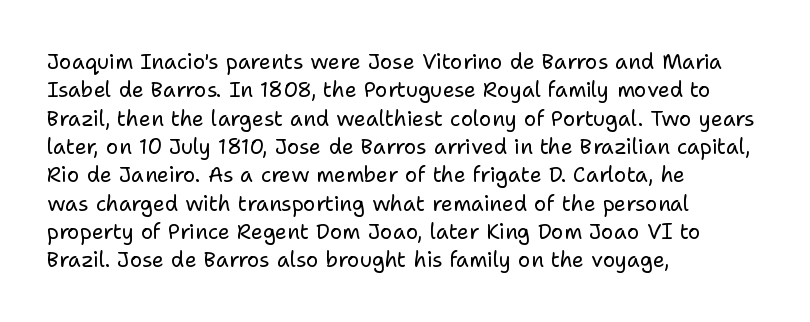
Q: Is the text bold? A: No.
Q: Is the text italic (slanted)? A: No, it is upright.
Q: Is the text underlined? A: No.
Q: How is the paragraph aligned? A: Left-aligned.
Q: Is the spacing between letters normal or unusually wide? A: Normal.
Q: Is the spacing between lines tight, normal or loose? A: Normal.
